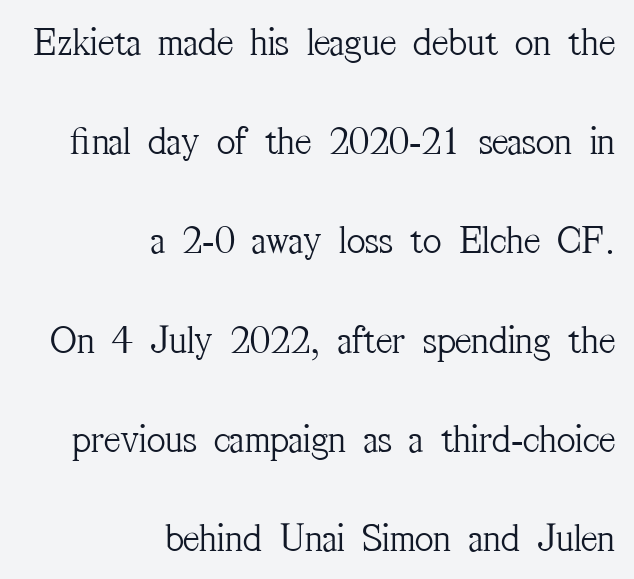
These lines are composed in type with serifs. The weight tops out at a normal text grade. No italicization has been applied; the sample stays upright. This sample has the flowing, uneven cadence of proportional lettering. A bare baseline throughout the passage. Rows of type keep a wide berth in the vertical direction.
